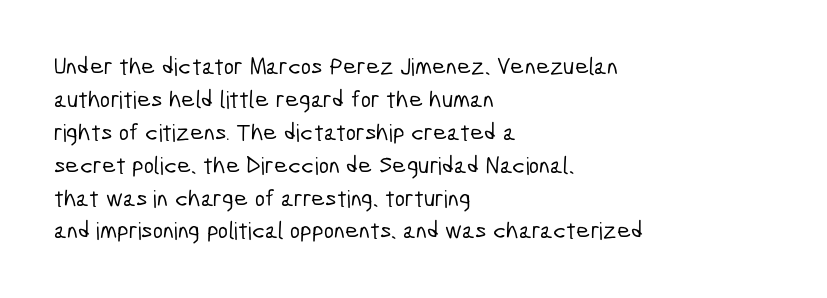
{"underline": "no", "align": "left", "line_spacing": "normal", "line_spacing_ratio": 1.37, "letter_spacing": "normal", "letter_spacing_em": 0.0, "glyph_px": 24}
